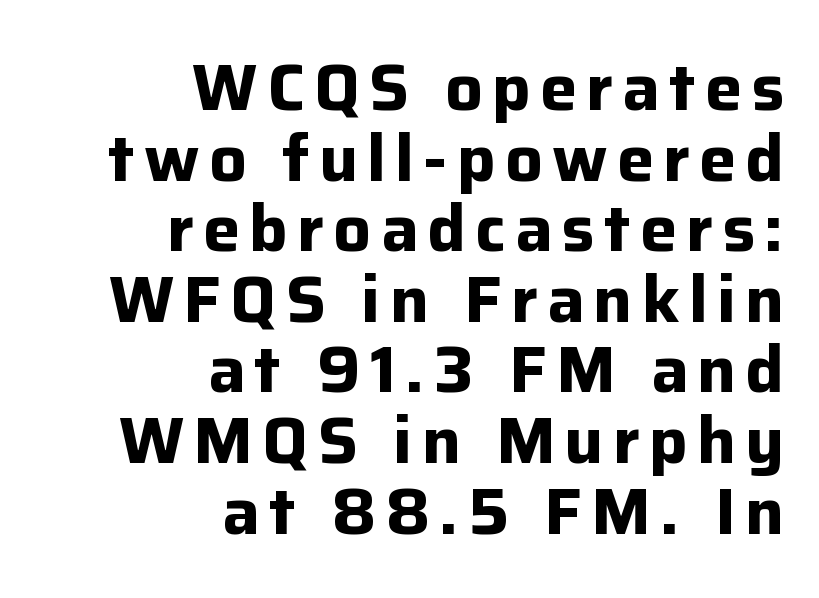
The image shows 66 px bold sans-serif type, upright; set right-aligned, tight line spacing (1.07x), not underlined; low stroke contrast and a medium x-height.
